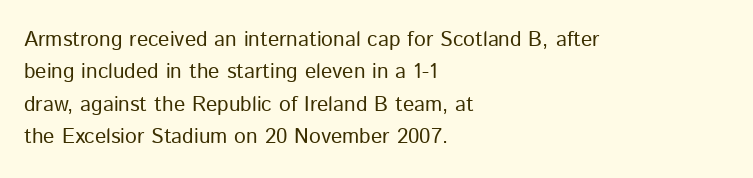
Q: Is the text bold? A: No.
Q: Is the text italic (slanted)? A: No, it is upright.
Q: Is the text underlined? A: No.
Q: How is the paragraph aligned? A: Left-aligned.
Q: Is the spacing between letters normal or unusually wide? A: Normal.
Q: Is the spacing between lines tight, normal or loose? A: Normal.
